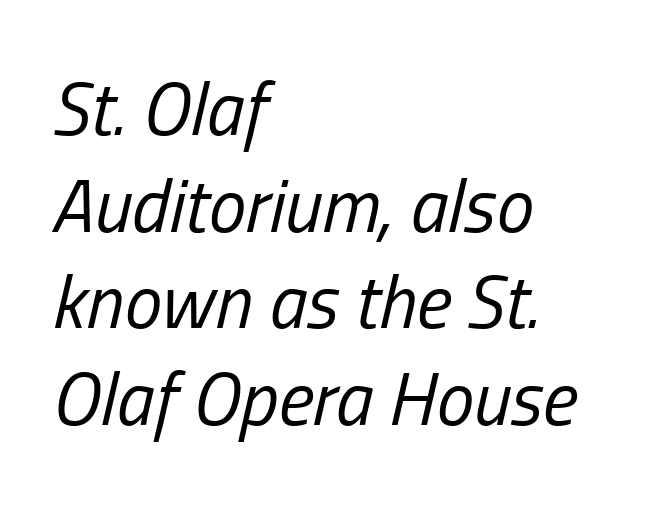
The image shows 75 px regular-weight, condensed type, italic (leaning right); set left-aligned, normal line spacing (1.29x), normal letter spacing, not underlined; low stroke contrast and a medium x-height.
